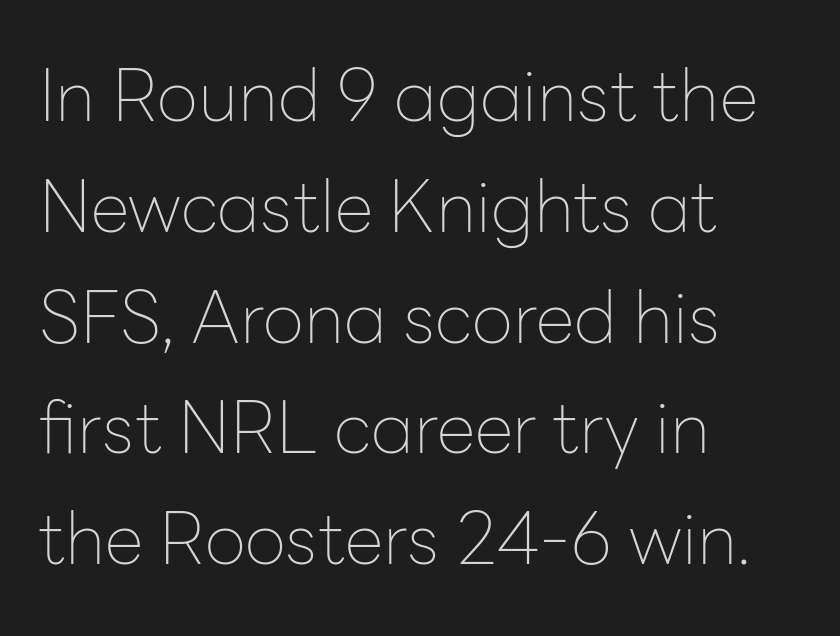
The image shows 71 px thin sans-serif type, upright; set left-aligned, normal line spacing (1.56x), normal letter spacing, not underlined; low stroke contrast and a medium x-height.
